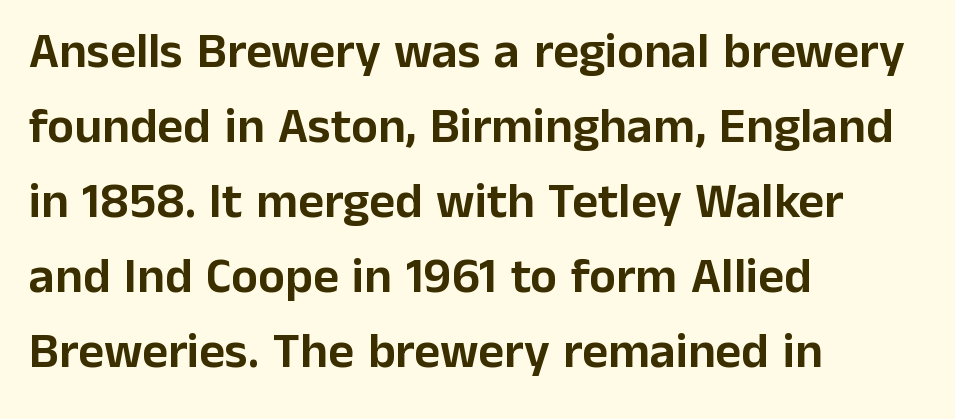
The image shows 50 px sans-serif type, upright; set left-aligned, normal line spacing (1.5x), normal letter spacing, not underlined; low stroke contrast and a medium x-height.
